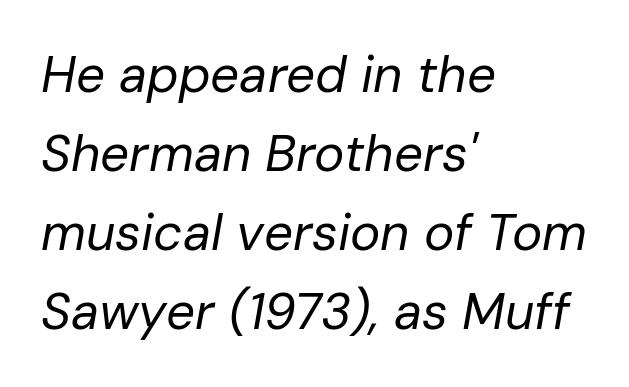
The image shows 51 px regular-weight type, italic (leaning right); set left-aligned, normal line spacing (1.55x), normal letter spacing, not underlined; low stroke contrast and a medium x-height.
